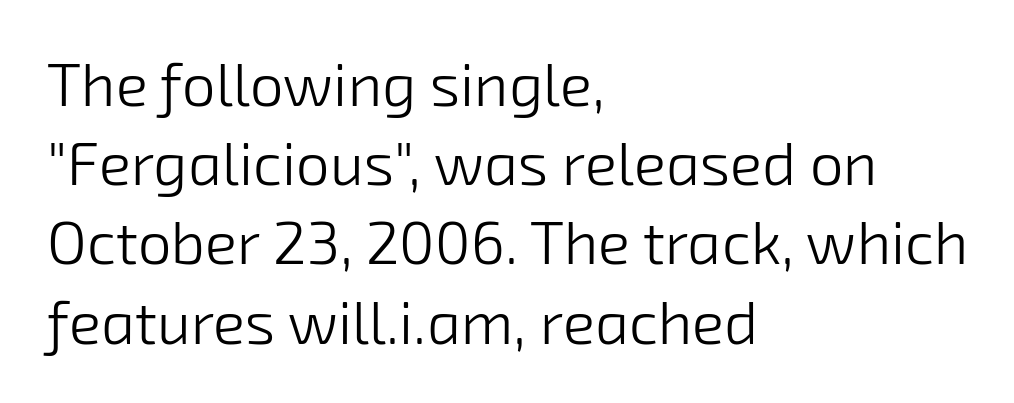
The image shows 60 px light sans-serif type; set left-aligned, normal line spacing (1.32x), normal letter spacing, not underlined; low stroke contrast and a medium x-height.
